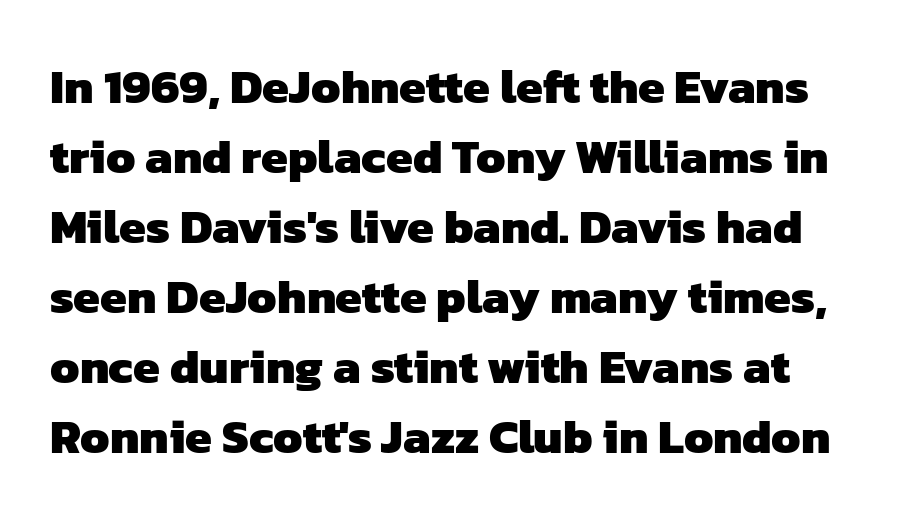
The letters sit at their default tracking, neither squeezed nor spread. Here the designer chose a conventional face with non-uniform glyph widths. Each letter's strokes conclude bluntly, with no projecting serifs. Set as a true bold cut, around the 700 mark.
